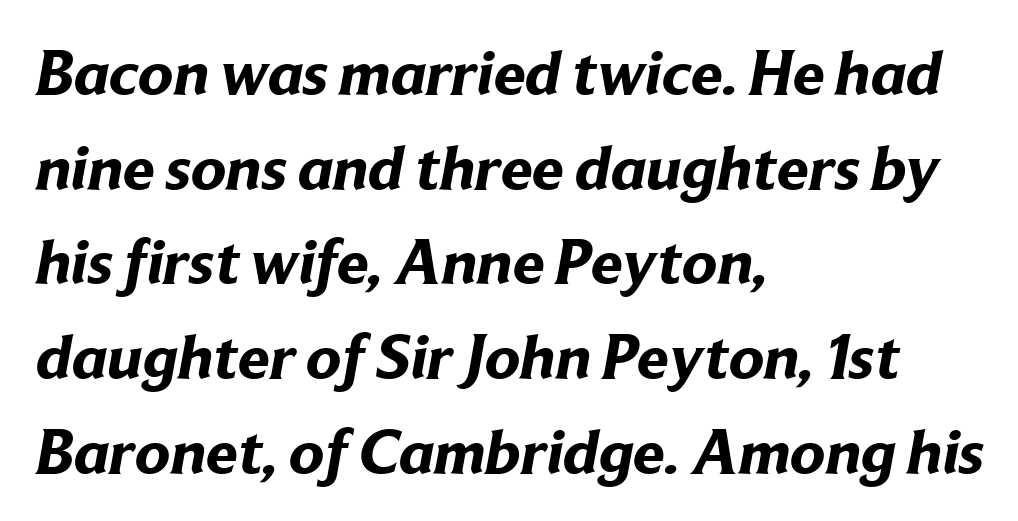
{"serif": "no", "bold": "yes", "weight": "bold", "width": "normal", "stroke_contrast": "low", "x_height": "medium", "monospaced": "no", "underline": "no", "align": "left", "line_spacing": "normal", "line_spacing_ratio": 1.48, "letter_spacing": "normal", "letter_spacing_em": 0.0, "glyph_px": 64}
